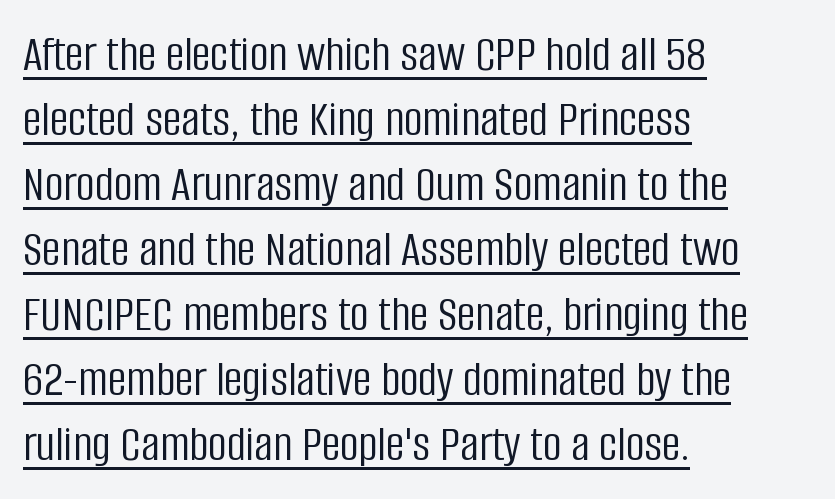
Q: Is the text bold? A: No.
Q: Is the text italic (slanted)? A: No, it is upright.
Q: Is the typeface a serif or a sans-serif typeface? A: Sans-serif.
Q: Is the text underlined? A: Yes.
Q: How is the paragraph aligned? A: Left-aligned.
Q: Is the spacing between letters normal or unusually wide? A: Normal.
Q: Is the spacing between lines tight, normal or loose? A: Normal.
Q: Width (condensed, normal, or wide)? A: Condensed.
Q: Stroke contrast? A: Low.
Q: x-height? A: Large.
Q: Monospaced? A: No.
